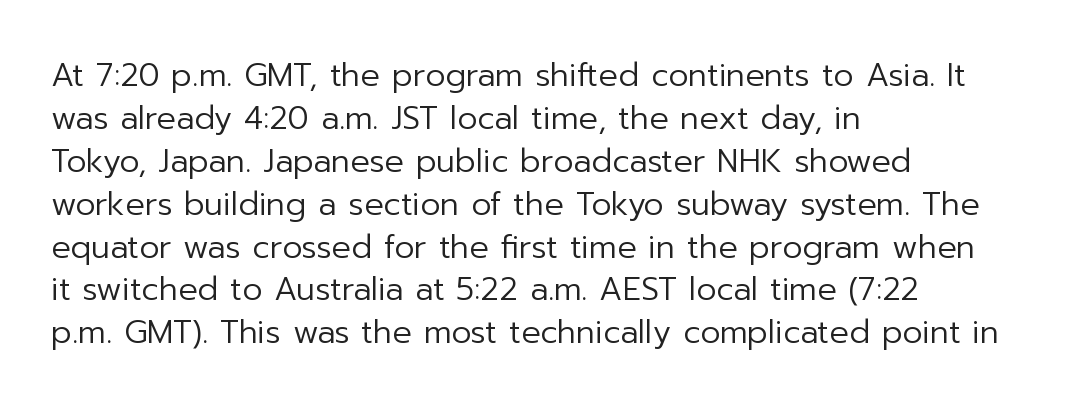
{"serif": "no", "italic": "no", "bold": "no", "weight": "regular", "width": "normal", "stroke_contrast": "low", "x_height": "medium", "monospaced": "no", "underline": "no", "align": "left", "line_spacing": "normal", "line_spacing_ratio": 1.34, "letter_spacing": "normal", "letter_spacing_em": 0.0, "glyph_px": 32}
